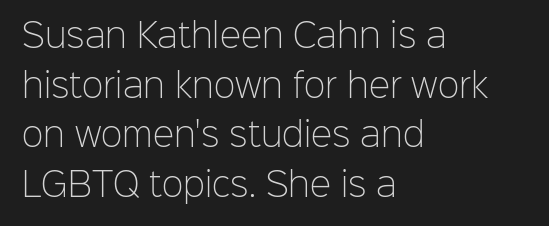
Does the type have serifs? No, each stem ends abruptly. Stroke thickness stays within the range of a standard reading face or lighter. Spacing verdict: proportional, widths tailored to each character. Rule under the text: the space is simply empty.
